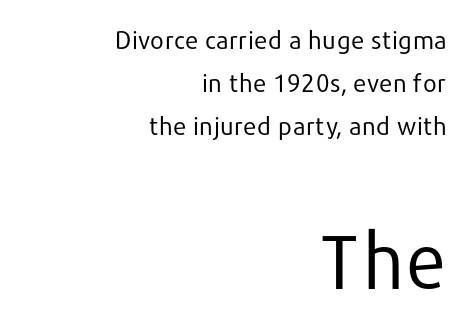
The image shows 75 px regular-weight sans-serif type, upright; set right-aligned, line spacing 1.73x, normal letter spacing, not underlined; the second (bottom) block is 3.0x larger; low stroke contrast and a medium x-height.
